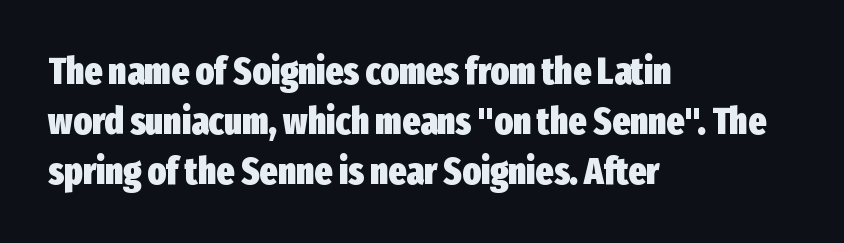
{"serif": "no", "italic": "no", "bold": "yes", "weight": "heavy", "width": "condensed", "stroke_contrast": "low", "x_height": "medium", "monospaced": "no", "underline": "no", "align": "left", "line_spacing": "normal", "line_spacing_ratio": 1.31, "letter_spacing": "normal", "letter_spacing_em": 0.0, "glyph_px": 38}
